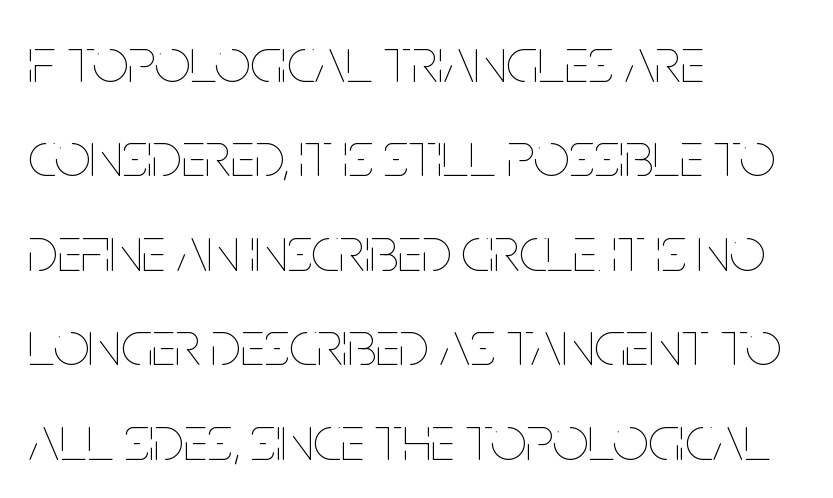
{"italic": "no", "bold": "no", "weight": "thin", "width": "condensed", "stroke_contrast": "low", "x_height": "large", "monospaced": "no", "underline": "no", "align": "left", "line_spacing": "normal", "line_spacing_ratio": 1.5, "letter_spacing": "normal", "letter_spacing_em": 0.0, "glyph_px": 63}
